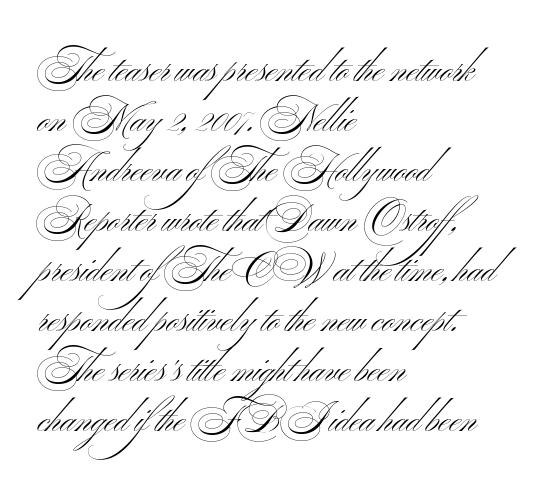
{"serif": "no", "bold": "no", "weight": "light", "width": "wide", "stroke_contrast": "medium", "x_height": "small", "monospaced": "no", "underline": "no", "align": "left", "line_spacing": "normal", "line_spacing_ratio": 1.35, "letter_spacing": "normal", "letter_spacing_em": 0.0, "glyph_px": 37}
